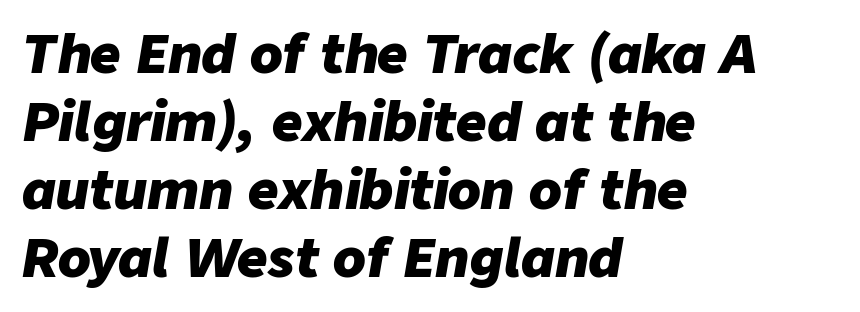
The image shows 53 px heavy type, italic (leaning right); set left-aligned, normal line spacing (1.28x), normal letter spacing, not underlined; low stroke contrast and a medium x-height.
